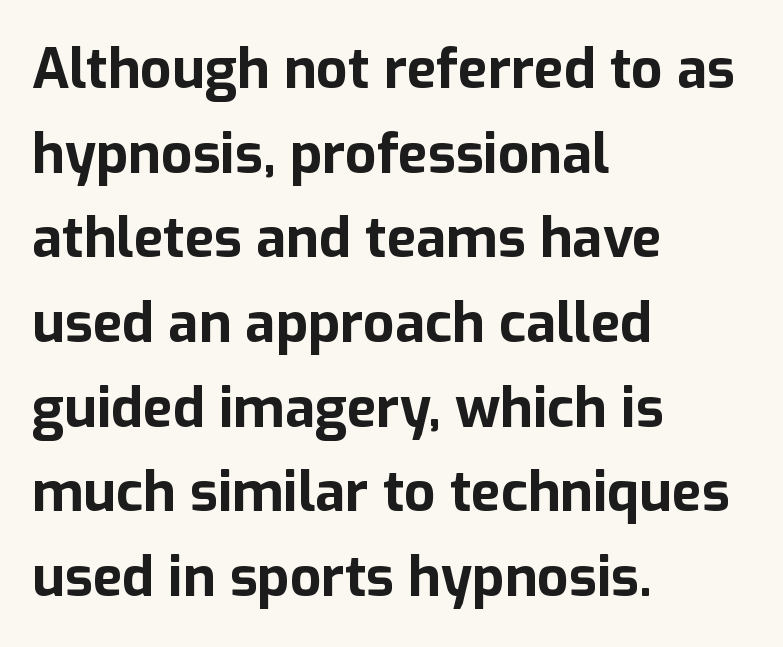
The image shows 55 px bold sans-serif type, upright; set left-aligned, normal line spacing (1.54x), normal letter spacing, not underlined; low stroke contrast and a medium x-height.
